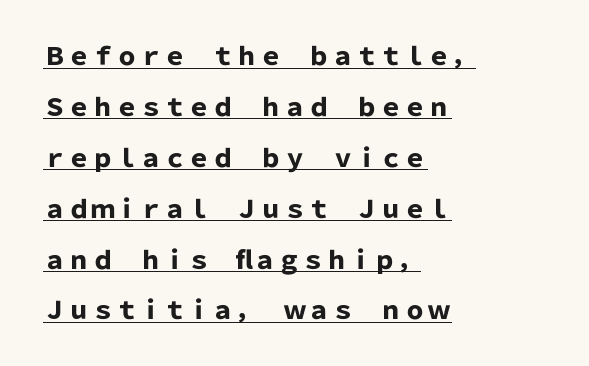
Q: Is the text bold? A: Yes.
Q: Is the text italic (slanted)? A: No, it is upright.
Q: Is the text underlined? A: Yes.
Q: How is the paragraph aligned? A: Left-aligned.
Q: Is the spacing between letters normal or unusually wide? A: Normal.
Q: Is the spacing between lines tight, normal or loose? A: Loose.
